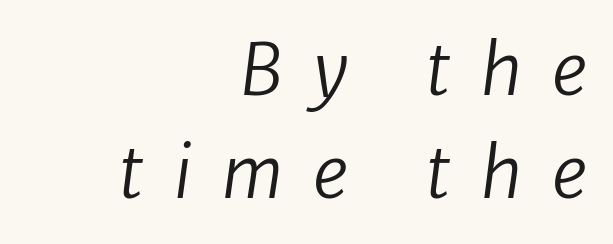
{"serif": "no", "bold": "no", "weight": "regular", "width": "normal", "stroke_contrast": "low", "x_height": "medium", "monospaced": "no", "underline": "no", "align": "right", "line_spacing": "normal", "line_spacing_ratio": 1.47, "letter_spacing": "wide", "letter_spacing_em": 0.43, "glyph_px": 70}
